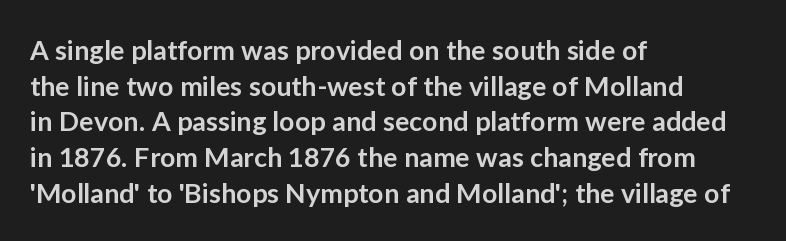
Compared with an ordinary text face, these strokes are moderately heavier — a semibold. The type sits square on the baseline with zero lean. The letters sit at their default tracking, neither squeezed nor spread. A normal amount of white space separates one row of letters from the next.
